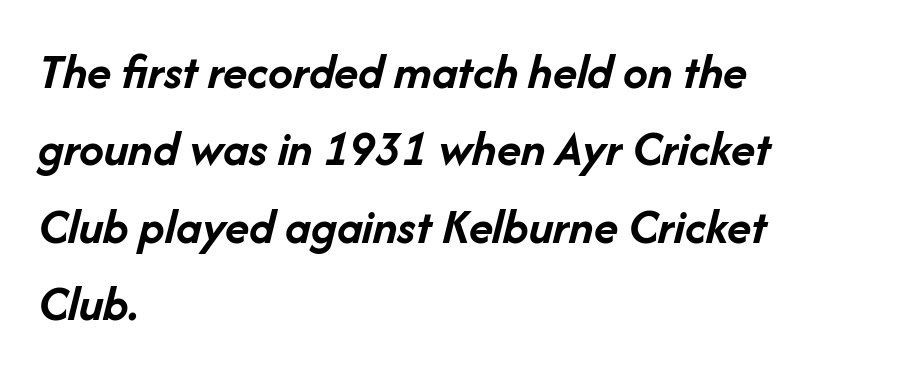
This sample has the flowing, uneven cadence of proportional lettering. Descenders are the only things crossing below the line. Typesetter's note: full bold, strokes at maximum text heaviness. The gaps between neighbouring characters are ordinary and unremarkable.
